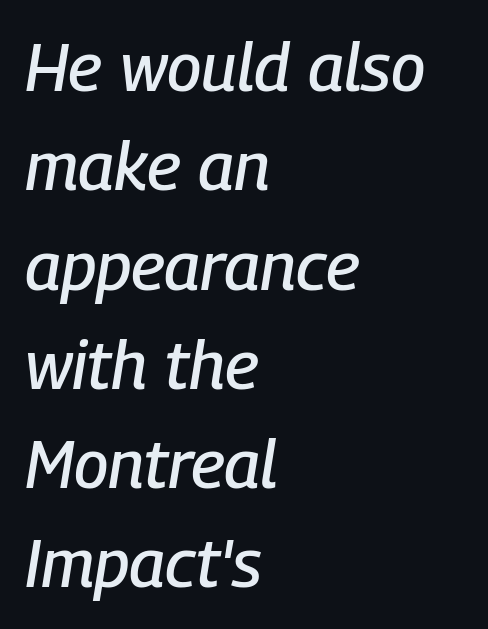
The image shows 68 px condensed type, italic (leaning right); set left-aligned, normal line spacing (1.46x), normal letter spacing, not underlined; low stroke contrast and a medium x-height.
